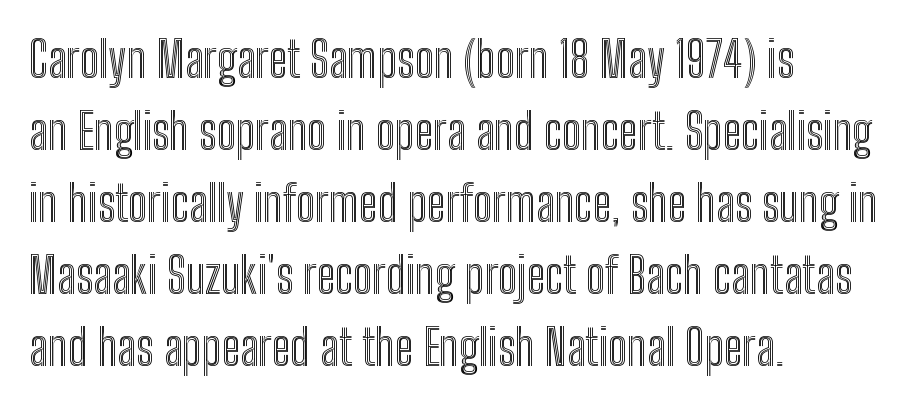
{"italic": "no", "width": "condensed", "x_height": "medium", "monospaced": "no", "underline": "no", "align": "left", "line_spacing": "normal", "line_spacing_ratio": 1.47, "letter_spacing": "normal", "letter_spacing_em": 0.0, "glyph_px": 49}
